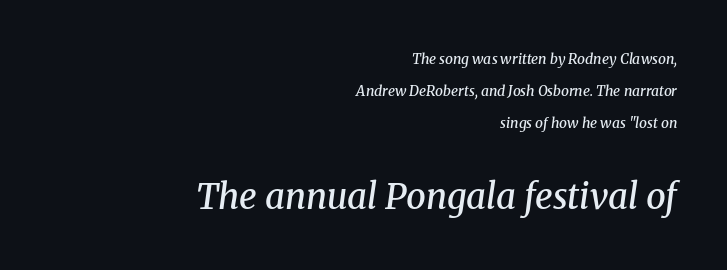
Here the designer chose a conventional face with non-uniform glyph widths. Loosely led — the rows are spread out. Line ends are locked; line starts wander. Compared with typical body copy, the letter spacing here is the same.
